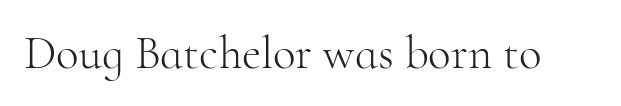
{"serif": "yes", "italic": "no", "bold": "no", "weight": "light", "width": "normal", "stroke_contrast": "high", "x_height": "small", "monospaced": "no", "underline": "no", "letter_spacing": "normal", "letter_spacing_em": 0.0, "glyph_px": 47}
